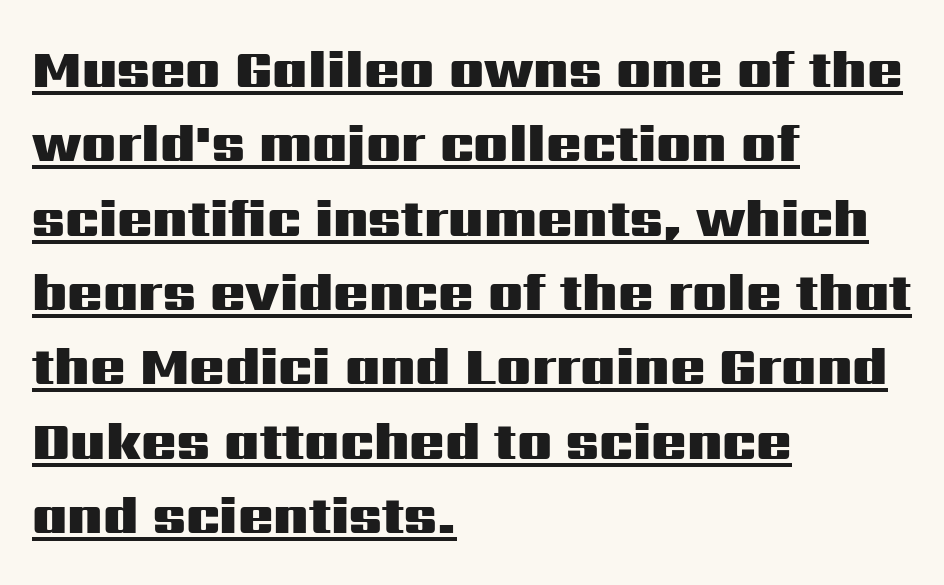
Reading down the block, your eye returns to a fixed left position each line. Here the glyphs are tracked normally, forming tight word shapes. Underlined type. Looks like regular typesetting: each glyph gets only the width it needs. Typesetter's note: full bold, strokes at maximum text heaviness.
